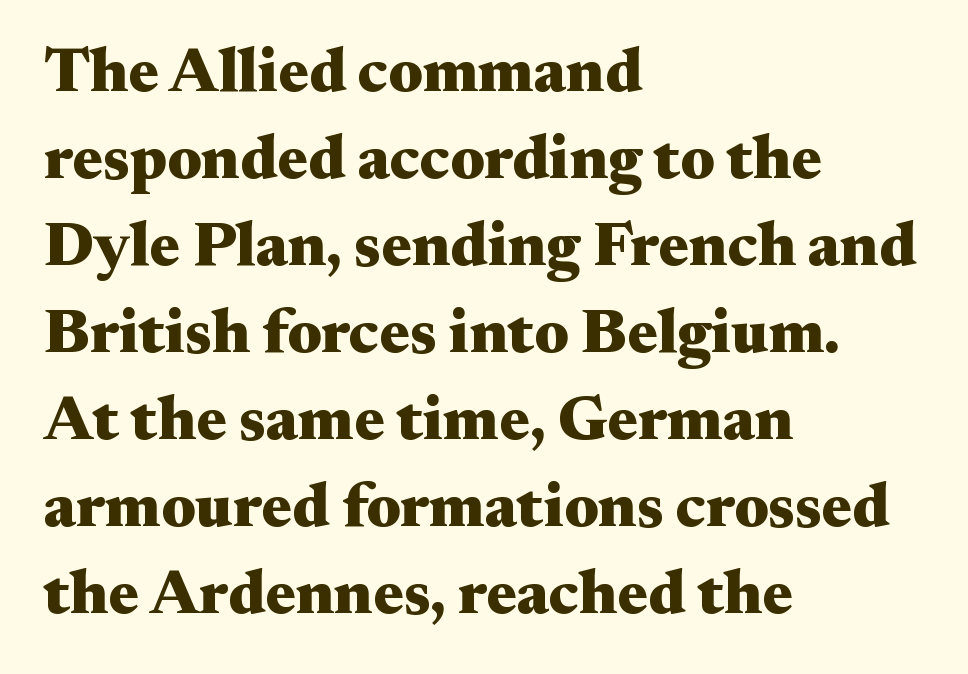
Q: Is the text bold? A: Yes.
Q: Is the text italic (slanted)? A: No, it is upright.
Q: Is the typeface a serif or a sans-serif typeface? A: Serif.
Q: Is the text underlined? A: No.
Q: How is the paragraph aligned? A: Left-aligned.
Q: Is the spacing between letters normal or unusually wide? A: Normal.
Q: Is the spacing between lines tight, normal or loose? A: Normal.
Q: Width (condensed, normal, or wide)? A: Wide.
Q: Stroke contrast? A: Medium.
Q: x-height? A: Small.
Q: Monospaced? A: No.
